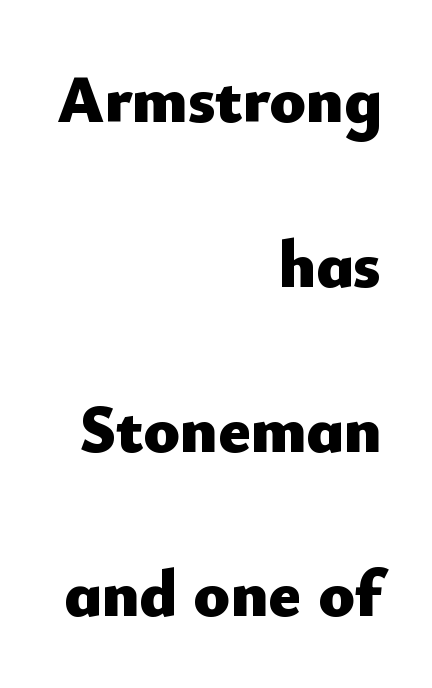
{"serif": "no", "italic": "no", "bold": "yes", "weight": "heavy", "width": "normal", "stroke_contrast": "low", "x_height": "small", "monospaced": "no", "underline": "no", "align": "right", "line_spacing": "loose", "line_spacing_ratio": 2.46, "letter_spacing": "normal", "letter_spacing_em": 0.0, "glyph_px": 67}
